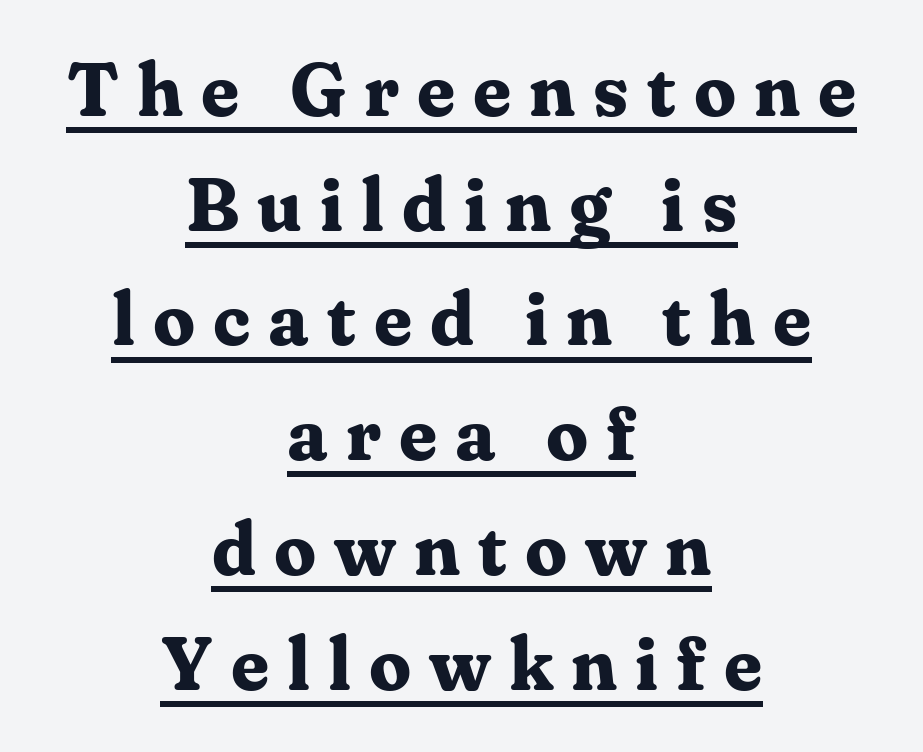
Teacher's note: observe the equal gaps on both sides — that is centered alignment. The face used here is proportionally spaced, like ordinary book or web type. The passage shown stacks its lines at a standard gap. You can tell it's not italic because the verticals are truly vertical.
